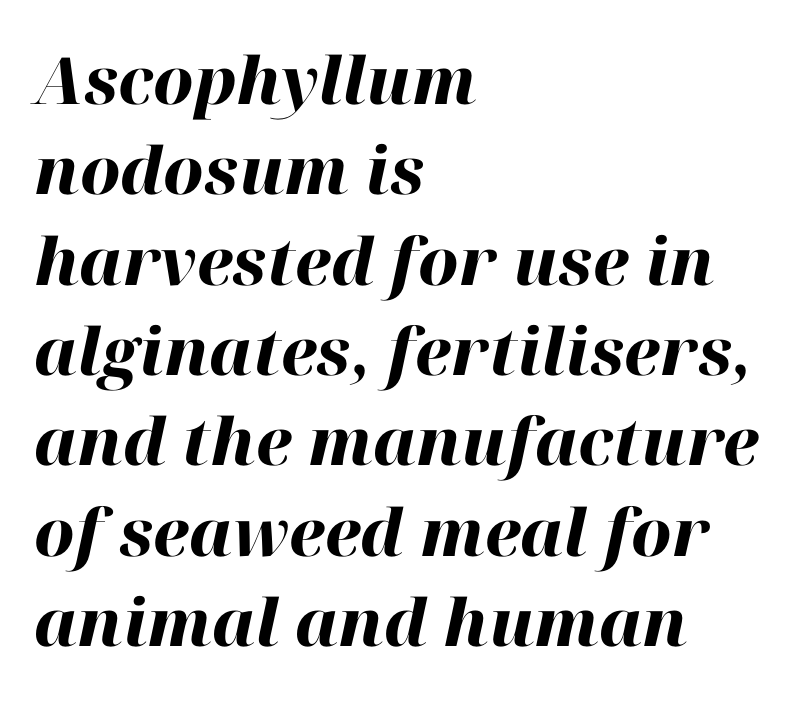
Default kerning and tracking; the words read as compact shapes. Is the block centered? No — it sits flush against the left margin. Every letter is thick-stroked: bold, no question. This sample keeps an unexceptional amount of space between lines. Notice how the stems are inclined rather than vertical — that's the hallmark of italics. Unmarked baselines from the first word to the last.
